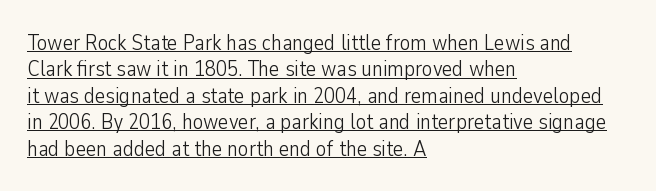
The image shows 22 px text type, upright; set left-aligned, line spacing 1.2x, normal letter spacing, underlined.
